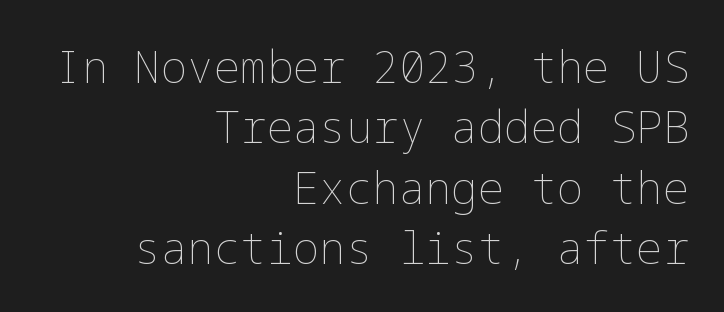
{"italic": "no", "bold": "no", "weight": "thin", "width": "normal", "stroke_contrast": "low", "x_height": "medium", "underline": "no", "align": "right", "line_spacing": "normal", "line_spacing_ratio": 1.37, "letter_spacing": "normal", "letter_spacing_em": 0.0, "glyph_px": 44}
